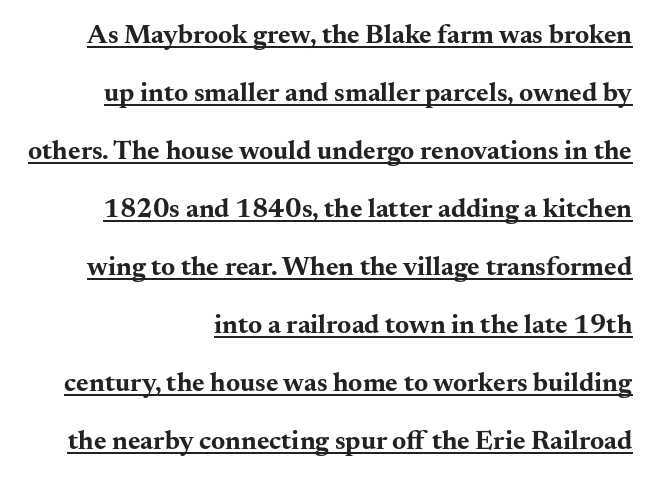
Q: Is the text bold? A: Yes.
Q: Is the text italic (slanted)? A: No, it is upright.
Q: Is the text underlined? A: Yes.
Q: How is the paragraph aligned? A: Right-aligned.
Q: Is the spacing between letters normal or unusually wide? A: Normal.
Q: Is the spacing between lines tight, normal or loose? A: Loose.
